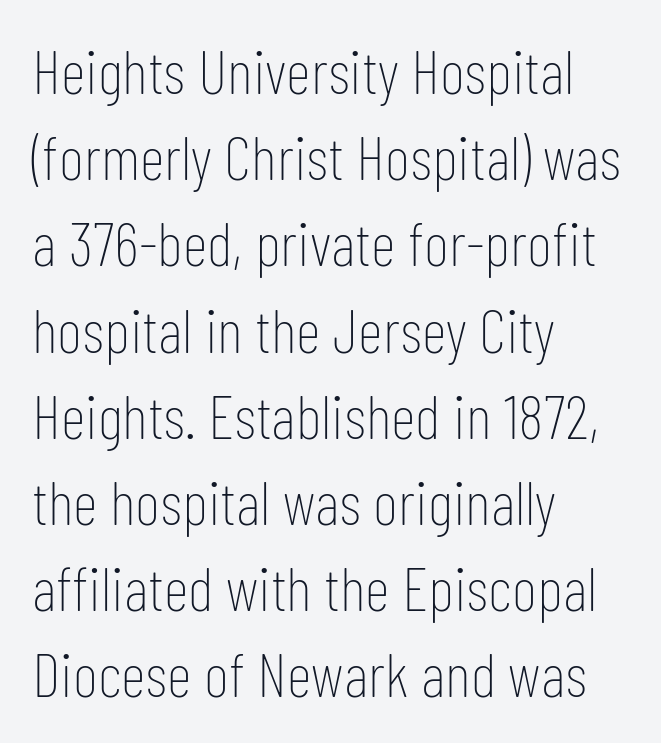
The image shows 62 px thin, condensed sans-serif type, upright; set left-aligned, normal line spacing (1.39x), normal letter spacing, not underlined; low stroke contrast and a medium x-height.
